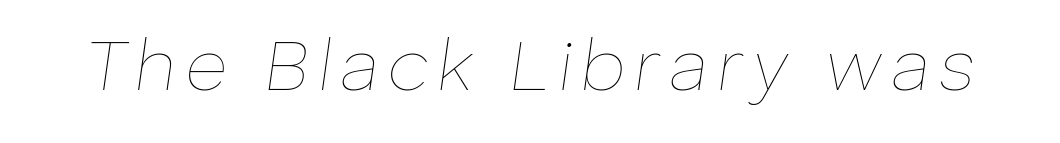
Weight: in the light-to-regular range. Type without underlining. Think of a printed novel: that variable character pitch is what you see here. Notice how the stems are inclined rather than vertical — that's the hallmark of italics.
